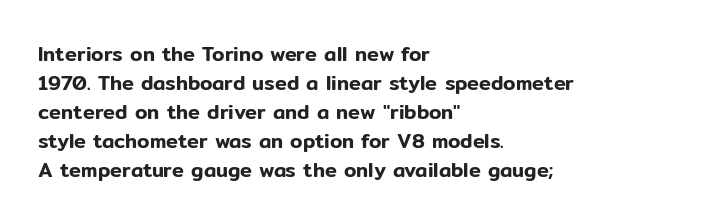
Q: Is the text italic (slanted)? A: No, it is upright.
Q: Is the text underlined? A: No.
Q: How is the paragraph aligned? A: Left-aligned.
Q: Is the spacing between letters normal or unusually wide? A: Normal.
Q: Is the spacing between lines tight, normal or loose? A: Normal.
